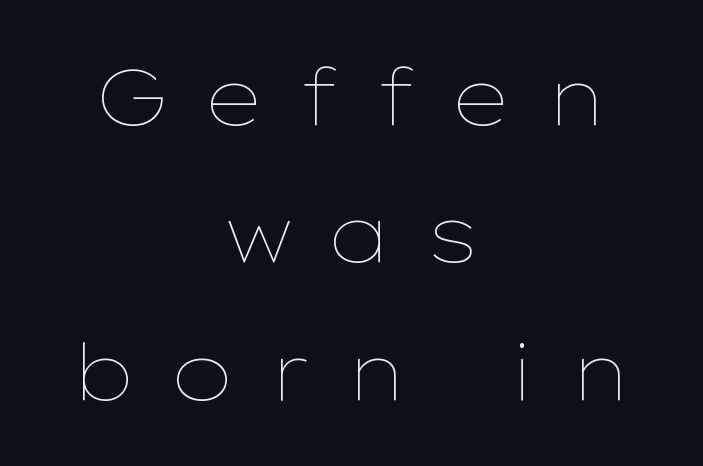
The image shows 79 px thin, wide type, upright; set centered, line spacing 1.74x, unusually wide letter spacing (+0.42 em), not underlined; low stroke contrast and a medium x-height.
